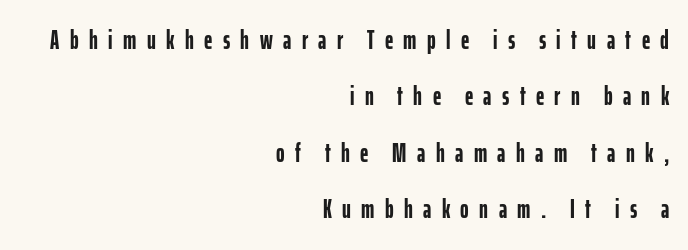
Letters rest on an invisible, unmarked baseline. No italicization has been applied; the sample stays upright. One-word summary of the alignment: right. The rendering uses a large line-height, opening up the rows. Pretty heavy lettering here — definitely bold.
